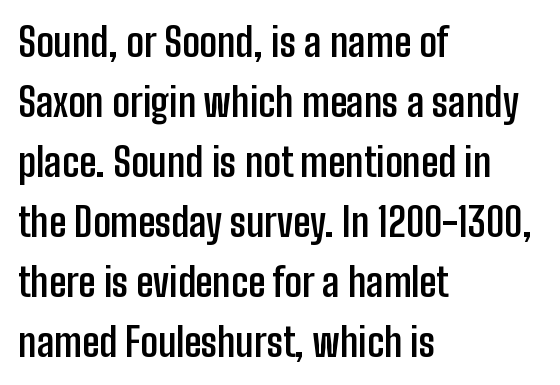
The image shows 39 px semibold, condensed sans-serif type, upright; set left-aligned, normal line spacing (1.54x), normal letter spacing, not underlined; low stroke contrast and a medium x-height.
